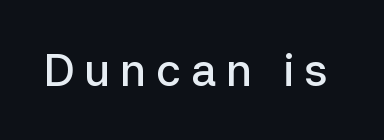
A typesetter would call this proportional, since set widths differ per character. Vertical strokes here are truly vertical. Classification — sans serif. Its strokes are somewhat broadened, the hallmark of semibold type. Substantial extra tracking has been applied to these lines.
